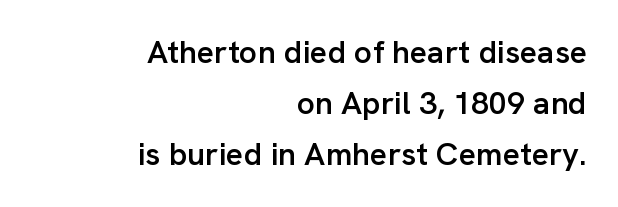
Q: Is the text bold? A: Semi-bold.
Q: Is the text italic (slanted)? A: No, it is upright.
Q: Is the typeface a serif or a sans-serif typeface? A: Sans-serif.
Q: Is the text underlined? A: No.
Q: How is the paragraph aligned? A: Right-aligned.
Q: Is the spacing between letters normal or unusually wide? A: Normal.
Q: Is the spacing between lines tight, normal or loose? A: Normal.
Q: Width (condensed, normal, or wide)? A: Normal.
Q: Stroke contrast? A: Low.
Q: x-height? A: Medium.
Q: Monospaced? A: No.
